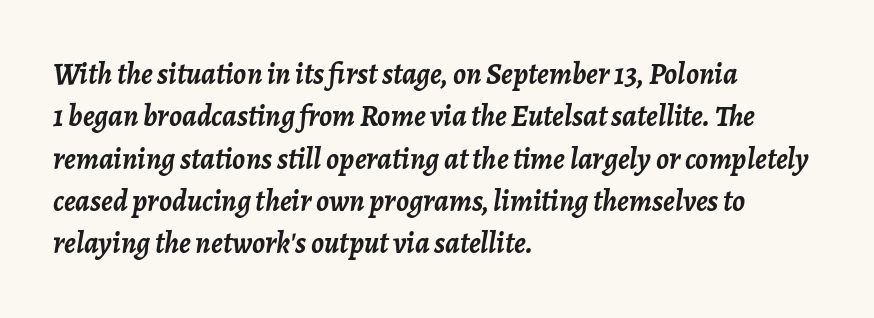
{"italic": "yes", "lean": "right", "slant_degrees": 7, "bold": "yes", "weight": "semibold", "width": "normal", "stroke_contrast": "low", "x_height": "medium", "monospaced": "no", "underline": "no", "align": "left", "line_spacing": "normal", "line_spacing_ratio": 1.41, "letter_spacing": "normal", "letter_spacing_em": 0.0, "glyph_px": 30}
